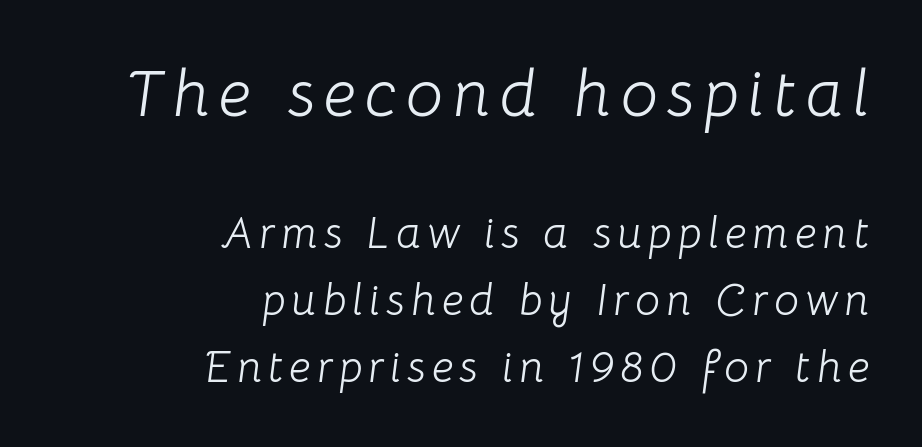
The image shows 66 px light type, italic (leaning right); set right-aligned, normal line spacing (1.52x), not underlined; the first (top) block is 1.5x larger; low stroke contrast and a medium x-height.
